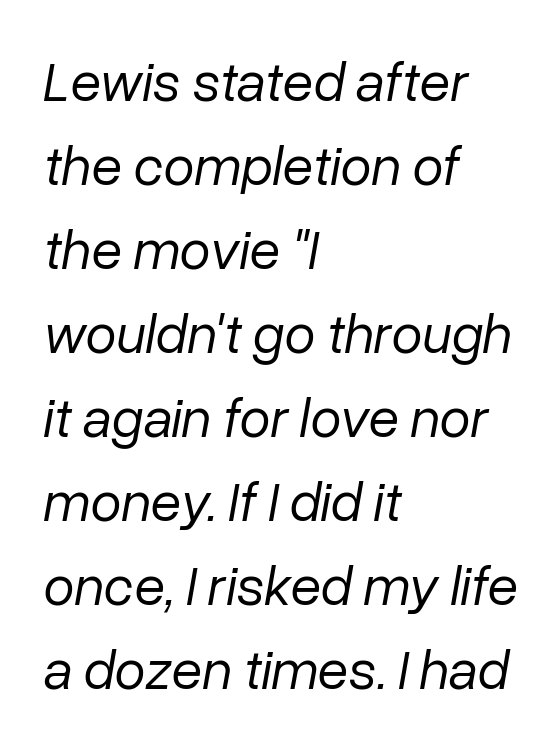
The letterforms sit shoulder to shoulder at normal distance. The face looks like a standard text weight, possibly lighter. Check under the words: just untouched page. Caption: multi-line text, flush left, ragged right. Think of a printed novel: that variable character pitch is what you see here. The space between consecutive lines is moderate.
